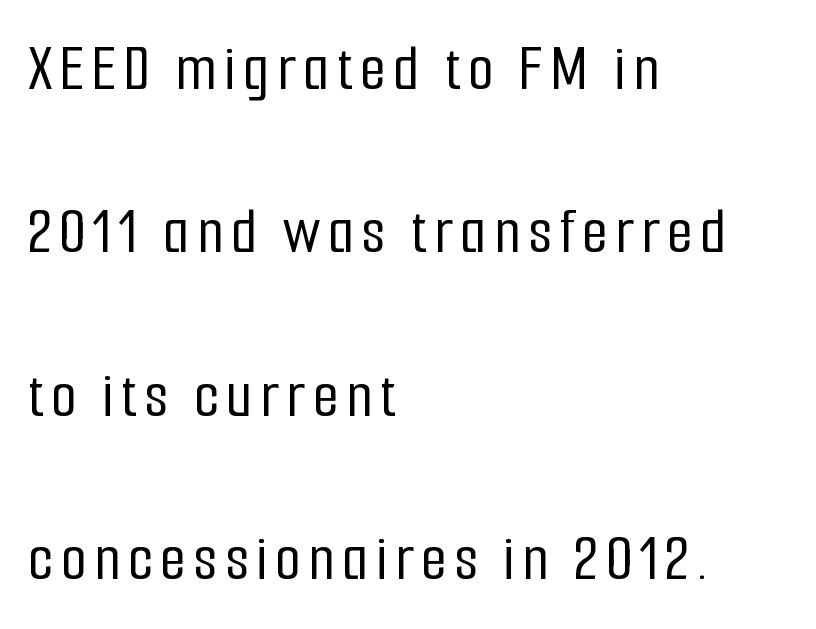
{"serif": "no", "italic": "no", "width": "condensed", "stroke_contrast": "low", "x_height": "medium", "monospaced": "no", "underline": "no", "align": "left", "line_spacing": "loose", "line_spacing_ratio": 2.44, "glyph_px": 67}
